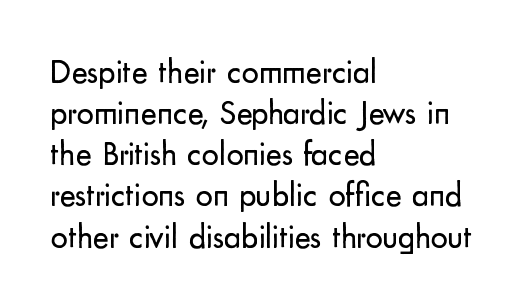
Heaviness? Minimal to ordinary, like unemphasized prose. The typesetter chose a ragged-right arrangement here. Each row of text sits above clean, open space. Do the letters lean? They stand straight. Type style note: lacks serifs. The rendering uses natural spacing where letterforms have individual widths.
